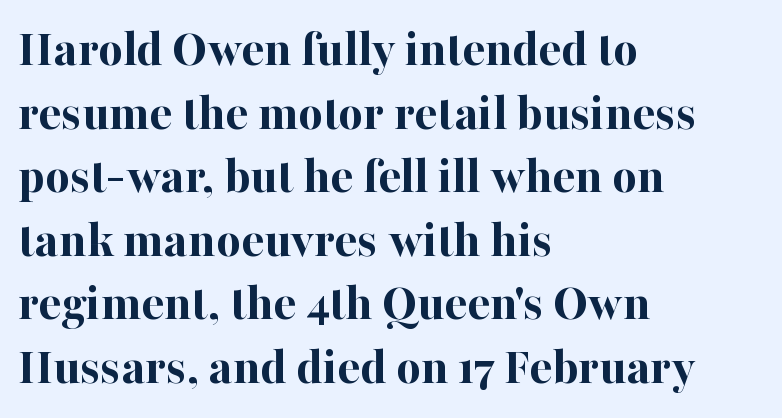
Q: Is the text bold? A: Yes.
Q: Is the text italic (slanted)? A: No, it is upright.
Q: Is the typeface a serif or a sans-serif typeface? A: Serif.
Q: Is the text underlined? A: No.
Q: How is the paragraph aligned? A: Left-aligned.
Q: Is the spacing between letters normal or unusually wide? A: Normal.
Q: Width (condensed, normal, or wide)? A: Normal.
Q: Stroke contrast? A: High.
Q: x-height? A: Medium.
Q: Monospaced? A: No.
